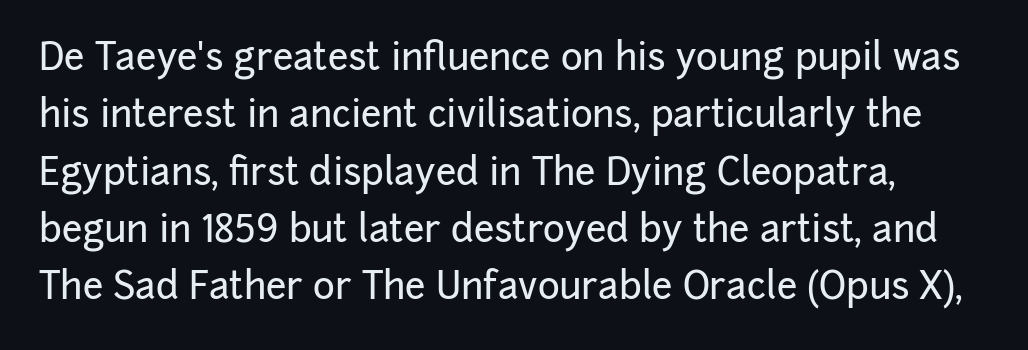
The image shows 37 px sans-serif type, upright; set normal line spacing (1.55x), normal letter spacing, not underlined; low stroke contrast and a medium x-height.
